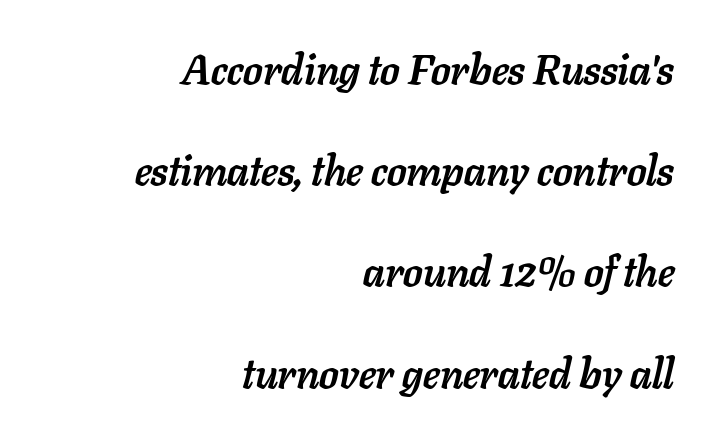
The image shows 42 px semibold type, italic (leaning right); set right-aligned, loose line spacing (2.41x), normal letter spacing, not underlined; low stroke contrast and a medium x-height.
